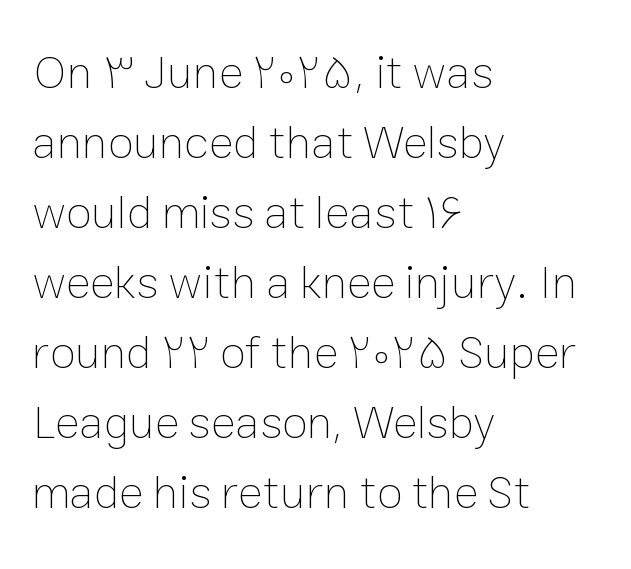
{"italic": "no", "bold": "no", "weight": "thin", "width": "normal", "stroke_contrast": "low", "x_height": "medium", "monospaced": "no", "underline": "no", "align": "left", "line_spacing": "normal", "line_spacing_ratio": 1.49, "letter_spacing": "normal", "letter_spacing_em": 0.0, "glyph_px": 47}
